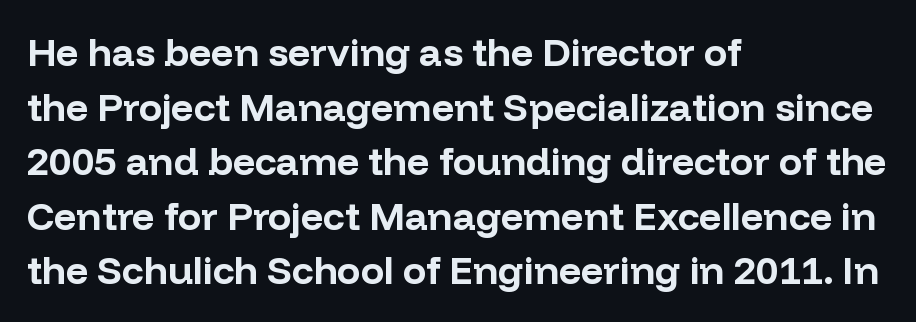
The face used here is proportionally spaced, like ordinary book or web type. The ragged edge is on the right, which tells us the setting is flush left. The rendering uses a moderate line-height, typical for paragraphs. Note: no serifs on the glyphs.
